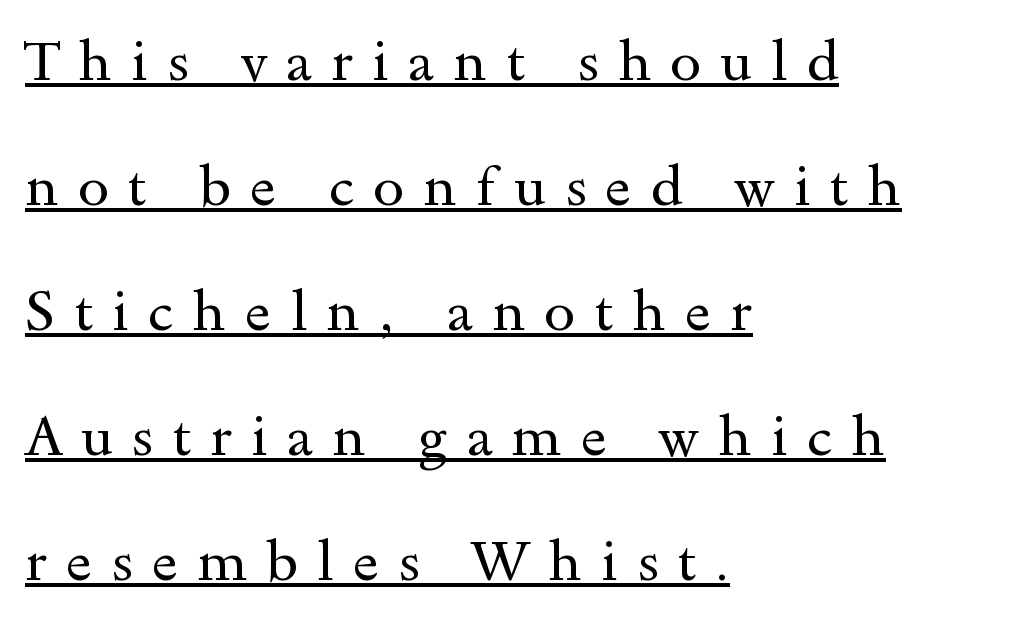
Reading down the block, your eye returns to a fixed left position each line. You could only call the tracking loose — the letters float apart. The rendering uses the underline text-decoration. Posture: upright roman. I'd call this a serif setting — the letters wear small feet. Compared with a typical body face, this is equally light or lighter still.
